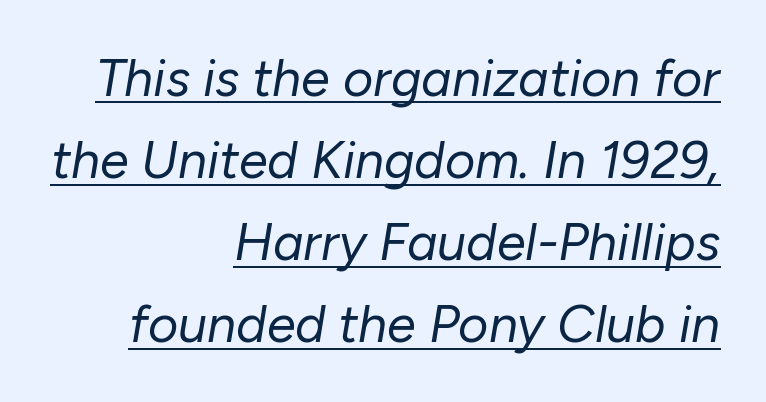
{"italic": "yes", "lean": "right", "slant_degrees": 10, "bold": "no", "weight": "regular", "width": "normal", "stroke_contrast": "low", "x_height": "medium", "monospaced": "no", "underline": "yes", "align": "right", "line_spacing": "normal", "line_spacing_ratio": 1.58, "letter_spacing": "normal", "letter_spacing_em": 0.0, "glyph_px": 52}
